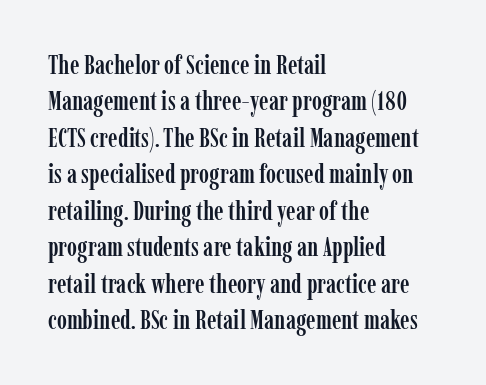
Q: Is the text italic (slanted)? A: No, it is upright.
Q: Is the text underlined? A: No.
Q: How is the paragraph aligned? A: Left-aligned.
Q: Is the spacing between letters normal or unusually wide? A: Normal.
Q: Is the spacing between lines tight, normal or loose? A: Normal.
